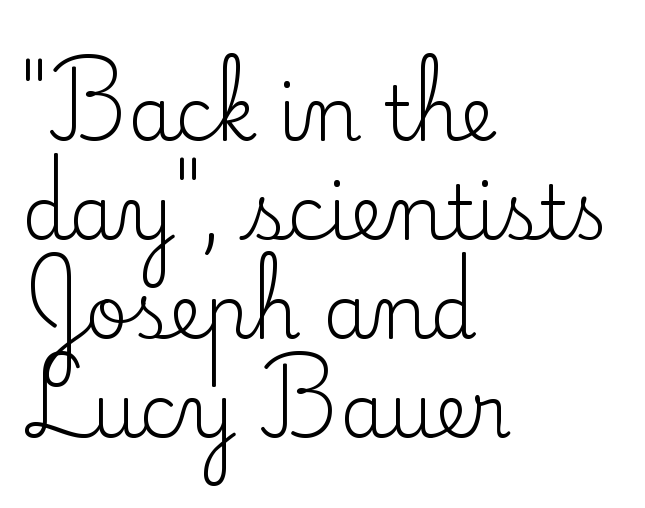
Bare-footed words on every line. Weight class: somewhere from thin through regular. In terms of leading, this rendering sits right in the middle. Leftover space on each line is placed entirely after the last word. The horizontal fit of the characters is conventional and even.
